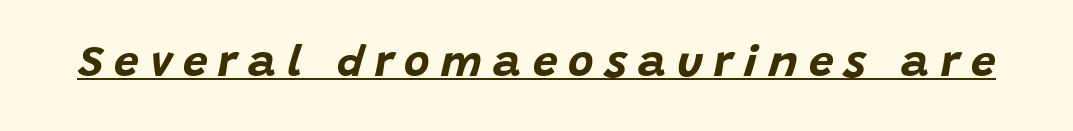
{"italic": "yes", "lean": "right", "slant_degrees": 15, "bold": "yes", "weight": "bold", "width": "normal", "stroke_contrast": "low", "x_height": "large", "monospaced": "no", "underline": "yes", "letter_spacing": "wide", "letter_spacing_em": 0.25, "glyph_px": 44}
